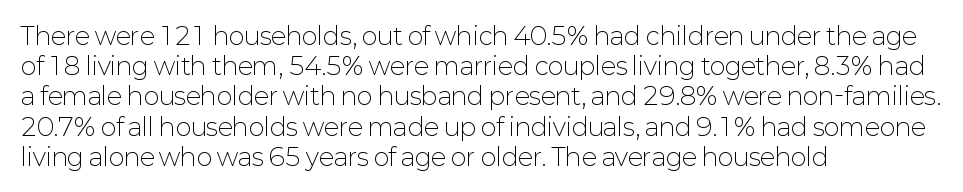
{"italic": "no", "bold": "no", "underline": "no", "align": "left", "line_spacing": "normal", "line_spacing_ratio": 1.26, "letter_spacing": "normal", "letter_spacing_em": 0.0, "glyph_px": 24}
